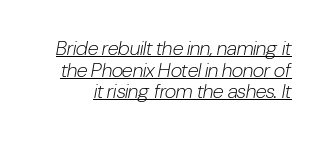
The leading is snug, giving the passage a crowded texture. The string is rendered with underlining switched on. The axis of the letterforms is tilted away from vertical. Standard letterfit; no display-style spreading of the glyphs.
